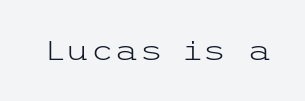
{"serif": "no", "italic": "no", "bold": "no", "weight": "light", "width": "wide", "stroke_contrast": "low", "x_height": "medium", "underline": "no", "letter_spacing": "normal", "letter_spacing_em": 0.0, "glyph_px": 28}
